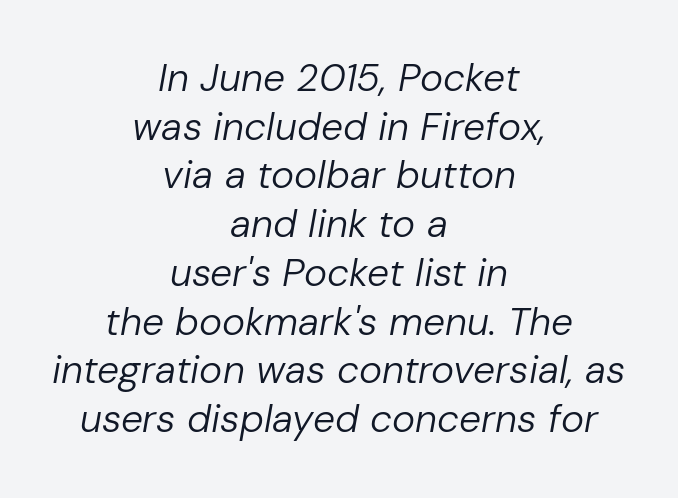
The image shows 39 px regular-weight type, italic (leaning right); set centered, normal line spacing (1.25x), normal letter spacing, not underlined; low stroke contrast and a medium x-height.
